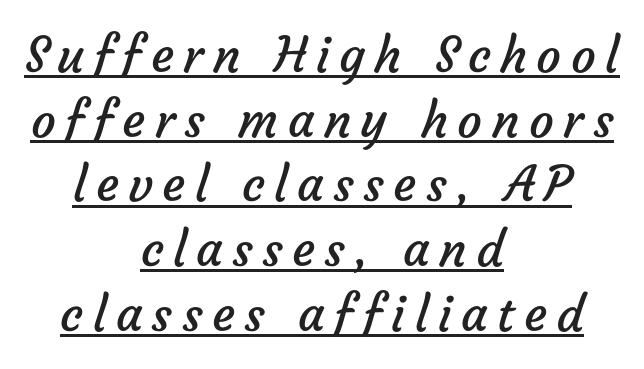
Q: Is the text bold? A: No.
Q: Is the typeface a serif or a sans-serif typeface? A: Sans-serif.
Q: Is the text underlined? A: Yes.
Q: How is the paragraph aligned? A: Centered.
Q: Is the spacing between lines tight, normal or loose? A: Normal.
Q: Width (condensed, normal, or wide)? A: Normal.
Q: Stroke contrast? A: Low.
Q: x-height? A: Medium.
Q: Monospaced? A: No.
